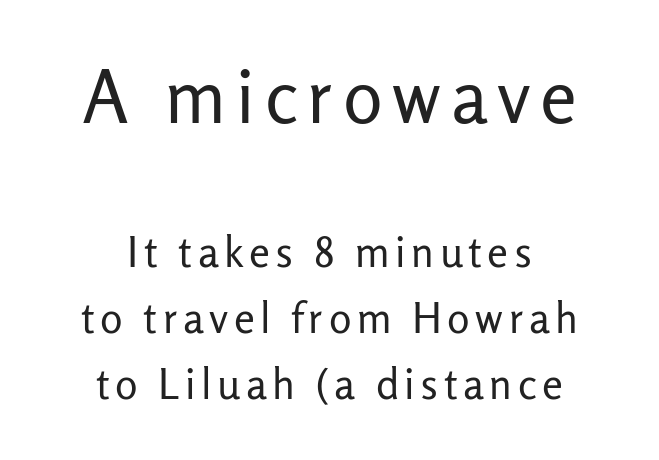
{"serif": "no", "italic": "no", "bold": "no", "weight": "regular", "width": "normal", "stroke_contrast": "low", "x_height": "medium", "monospaced": "no", "underline": "no", "align": "center", "line_spacing": "normal", "line_spacing_ratio": 1.57, "larger_block": "first", "size_ratio": 1.76, "glyph_px": 74}
